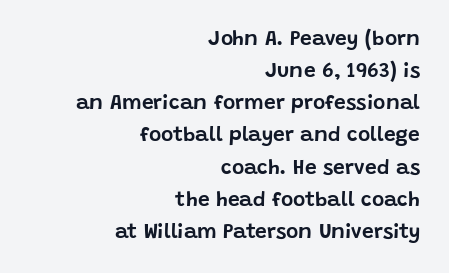
{"italic": "no", "underline": "no", "align": "right", "line_spacing": "normal", "line_spacing_ratio": 1.53, "letter_spacing": "normal", "letter_spacing_em": 0.0, "glyph_px": 21}
